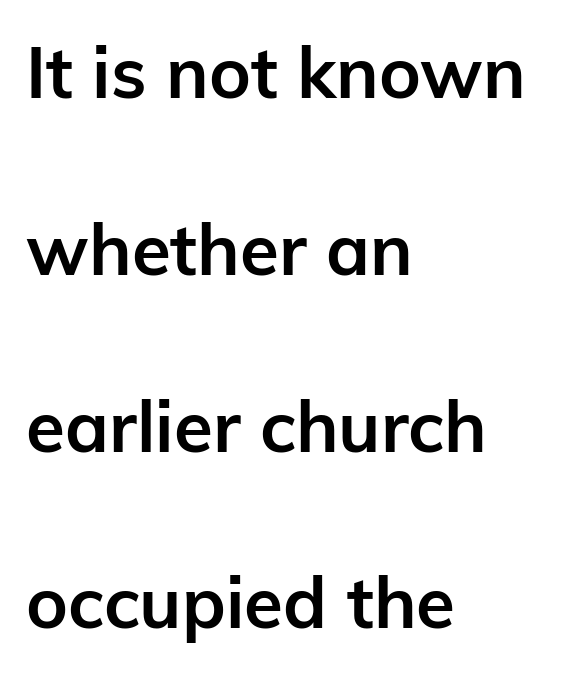
{"serif": "no", "italic": "no", "bold": "yes", "weight": "semibold", "width": "normal", "stroke_contrast": "low", "x_height": "medium", "monospaced": "no", "underline": "no", "align": "left", "line_spacing": "loose", "line_spacing_ratio": 2.49, "letter_spacing": "normal", "letter_spacing_em": 0.0, "glyph_px": 71}
